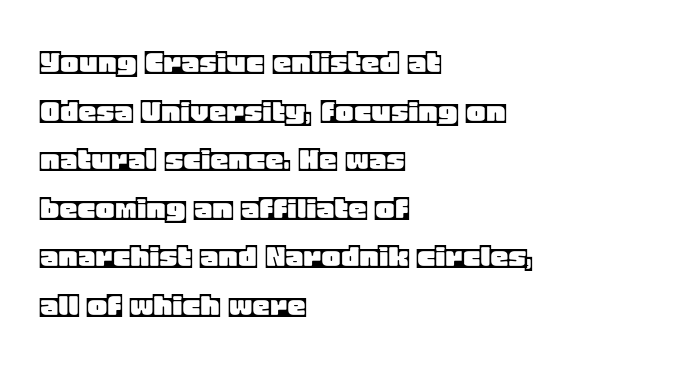
Plain, unruled lines of type. Note the varied advance widths — an 'i' is clearly narrower than an 'm'. Do the letters lean? They stand straight. Notice how descenders clear the ascenders below comfortably — that's standard leading. These lines stack with their left ends in a neat column.
